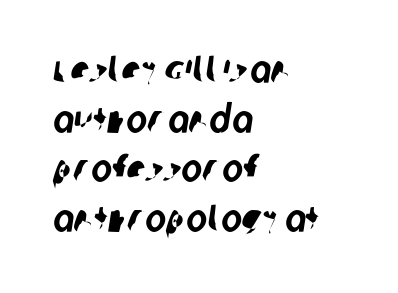
Reading down the block, your eye returns to a fixed left position each line. The passage shown is typeset with a sans-serif family. The foot of each line stays bare and open. Baseline-to-baseline distance is the conventional proportion of letter height. What stands out about the letter spacing? Nothing — it is the standard amount.
